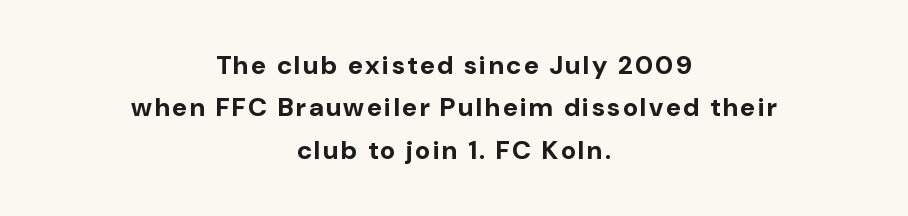
Neither beginnings nor endings align; midpoints do. These lines sit exactly where default settings would place them. Is the type bold? Yes — the strokes are clearly thick and heavy. Check the space under the baseline: it is left empty. Characters remain perfectly vertical along every line.
